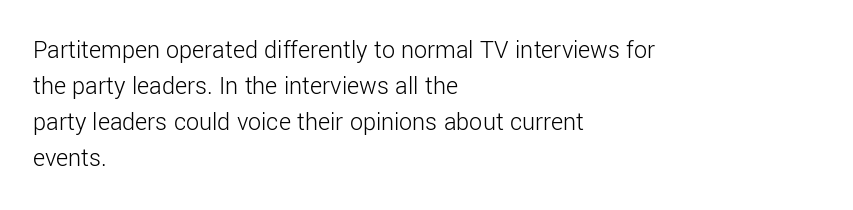
Teacher's note: observe the even left margin — that is flush-left alignment. Students, note that the glyphs here touch the page at normal intervals. Do the letters lean? They stand straight. Descenders hang freely into open space. Stem width sits at or under what a default text font uses.
